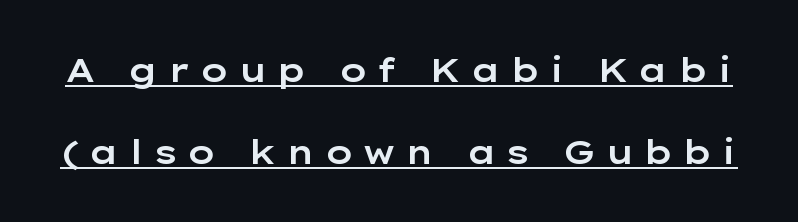
Widely set lines give the paragraph a tall, airy silhouette. Here the glyphs are tracked loosely, breaking word shapes into spaced letters. No feet cap the strokes, marking this as sans-serif type. Looks like regular typesetting: each glyph gets only the width it needs. This sample carries an underscore along the baseline area.
